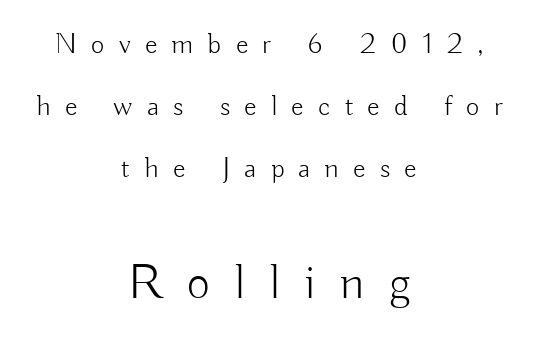
Q: Is the text bold? A: No.
Q: Is the text italic (slanted)? A: No, it is upright.
Q: Is the typeface a serif or a sans-serif typeface? A: Sans-serif.
Q: Is the text underlined? A: No.
Q: How is the paragraph aligned? A: Centered.
Q: Is the spacing between letters normal or unusually wide? A: Unusually wide.
Q: Is the spacing between lines tight, normal or loose? A: Loose.
Q: Which block of text is set in a larger size, the first (top) or the second (bottom)? A: The second (bottom) one.
Q: Width (condensed, normal, or wide)? A: Normal.
Q: Stroke contrast? A: Low.
Q: x-height? A: Small.
Q: Monospaced? A: No.
